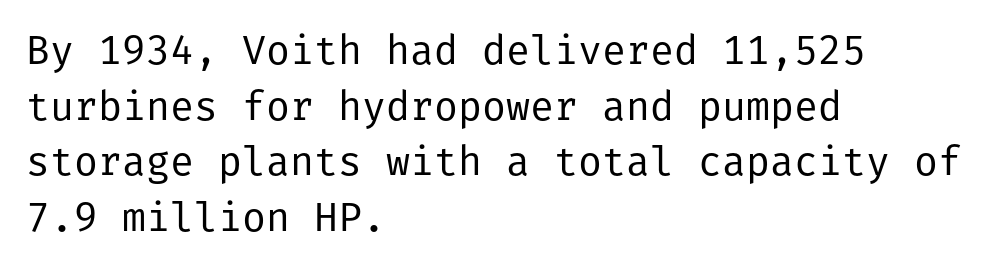
Q: Is the text bold? A: No.
Q: Is the text italic (slanted)? A: No, it is upright.
Q: Is the typeface a serif or a sans-serif typeface? A: Sans-serif.
Q: Is the text underlined? A: No.
Q: How is the paragraph aligned? A: Left-aligned.
Q: Is the spacing between letters normal or unusually wide? A: Normal.
Q: Is the spacing between lines tight, normal or loose? A: Normal.
Q: Width (condensed, normal, or wide)? A: Normal.
Q: Stroke contrast? A: Low.
Q: x-height? A: Medium.
